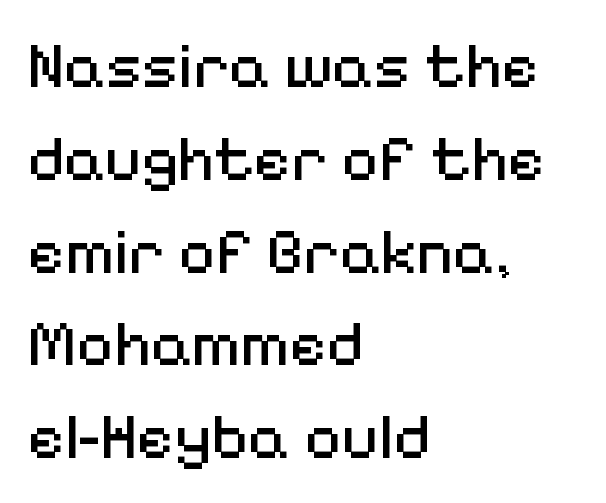
The image shows 64 px regular-weight sans-serif type, upright; set left-aligned, normal line spacing (1.45x), normal letter spacing, not underlined; medium stroke contrast and a medium x-height.
